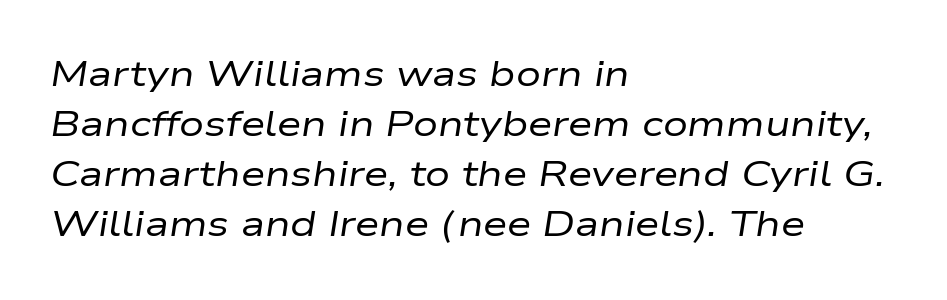
{"italic": "yes", "lean": "right", "slant_degrees": 9, "bold": "no", "weight": "regular", "width": "wide", "stroke_contrast": "low", "x_height": "medium", "monospaced": "no", "underline": "no", "align": "left", "line_spacing": "normal", "line_spacing_ratio": 1.43, "letter_spacing": "normal", "letter_spacing_em": 0.0, "glyph_px": 35}
